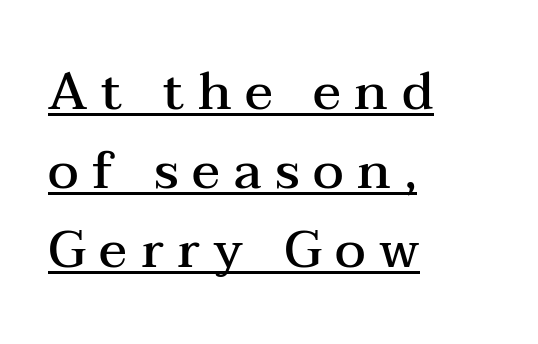
Reading down the block, your eye returns to a fixed left position each line. Serif or sans? Serif — the stroke terminals have little feet. Notice how a bar underscores the lettering throughout. Look at the tracking — it's clearly loosened, letters drifting apart. Style check: upright. This sample keeps an unexceptional amount of space between lines.
